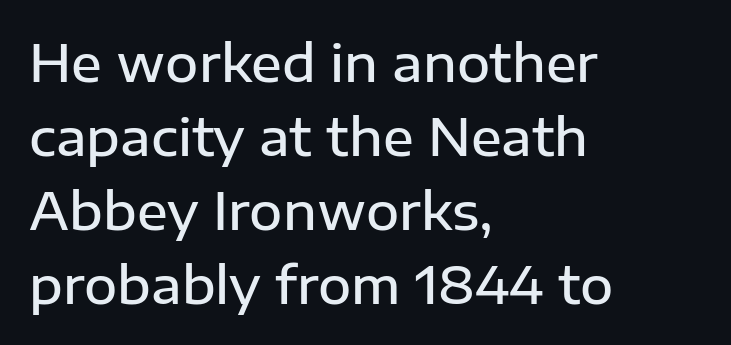
Q: Is the text bold? A: Semi-bold.
Q: Is the text italic (slanted)? A: No, it is upright.
Q: Is the typeface a serif or a sans-serif typeface? A: Sans-serif.
Q: Is the text underlined? A: No.
Q: How is the paragraph aligned? A: Left-aligned.
Q: Is the spacing between letters normal or unusually wide? A: Normal.
Q: Is the spacing between lines tight, normal or loose? A: Normal.
Q: Width (condensed, normal, or wide)? A: Normal.
Q: Stroke contrast? A: Low.
Q: x-height? A: Medium.
Q: Monospaced? A: No.
